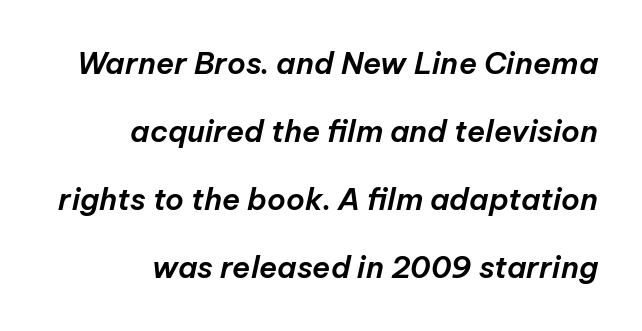
{"italic": "yes", "lean": "right", "slant_degrees": 12, "width": "normal", "stroke_contrast": "low", "x_height": "medium", "monospaced": "no", "underline": "no", "align": "right", "line_spacing": "loose", "line_spacing_ratio": 2.27, "letter_spacing": "normal", "letter_spacing_em": 0.0, "glyph_px": 30}
